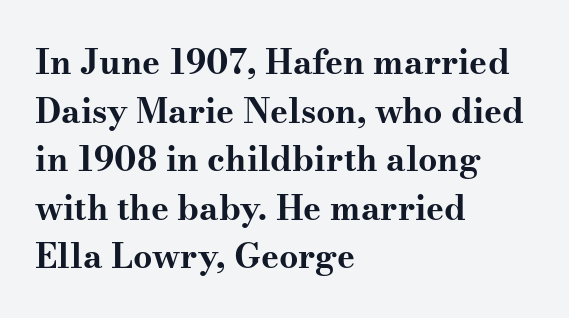
The rows are spaced the way most documents space them. A typesetter would call this zero additional tracking. A clean baseline with only descenders dipping below it. Set as a true bold cut, around the 700 mark.
